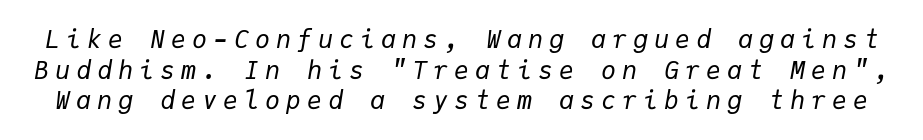
{"italic": "yes", "lean": "right", "slant_degrees": 9, "bold": "no", "underline": "no", "line_spacing_ratio": 1.23, "letter_spacing": "wide", "letter_spacing_em": 0.24, "glyph_px": 25}
